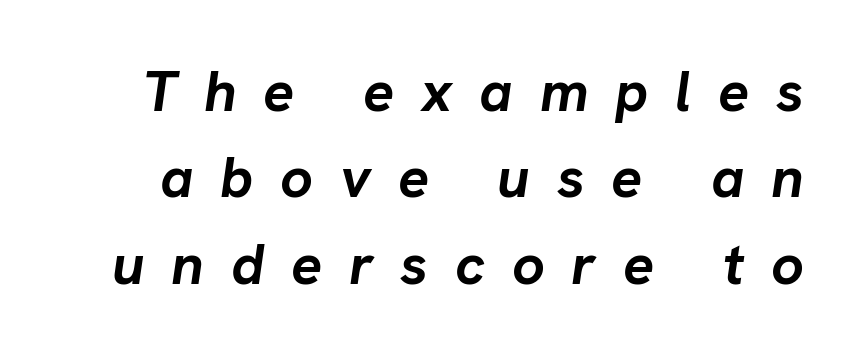
{"italic": "yes", "lean": "right", "slant_degrees": 8, "bold": "yes", "weight": "semibold", "width": "normal", "stroke_contrast": "low", "x_height": "medium", "monospaced": "no", "underline": "no", "line_spacing": "normal", "line_spacing_ratio": 1.49, "letter_spacing": "wide", "letter_spacing_em": 0.46, "glyph_px": 58}
